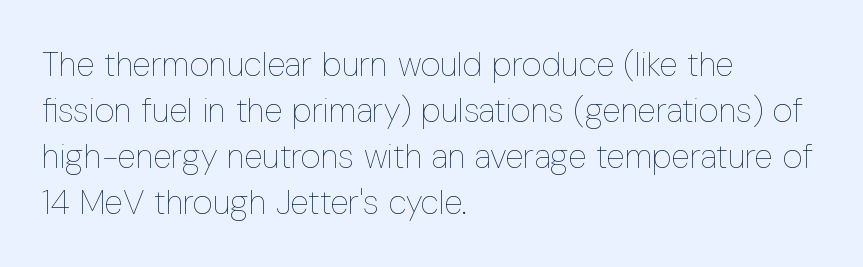
The image shows 34 px thin, condensed type, upright; set left-aligned, normal line spacing (1.35x), normal letter spacing, not underlined; low stroke contrast and a medium x-height.
